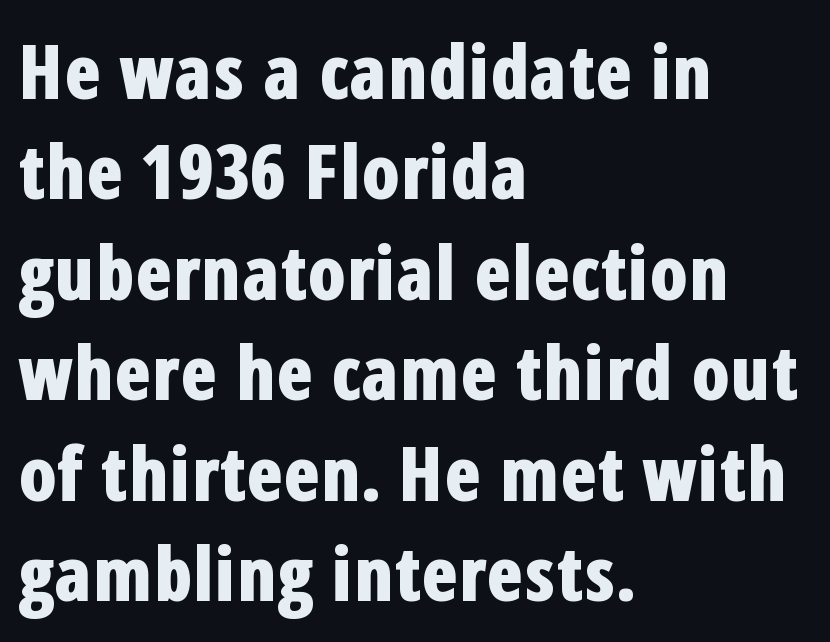
The gaps between neighbouring characters are ordinary and unremarkable. These lines were composed using upright roman letters. A typesetter would call this leading conventional body-copy spacing. Each glyph is drawn with heavy, bold strokes. Casual observation: everything's shoved over to the left.
